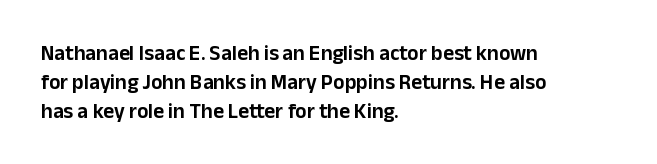
{"italic": "no", "underline": "no", "align": "left", "line_spacing": "normal", "line_spacing_ratio": 1.37, "letter_spacing": "normal", "letter_spacing_em": 0.0, "glyph_px": 21}
